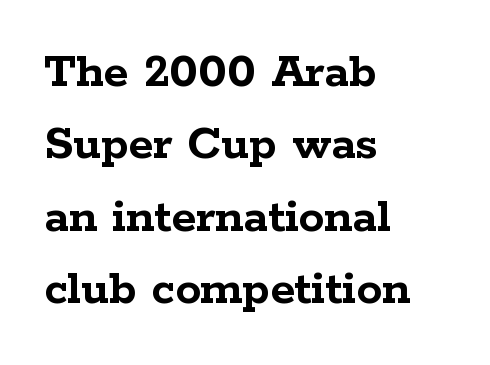
Q: Is the text bold? A: Yes.
Q: Is the text italic (slanted)? A: No, it is upright.
Q: Is the typeface a serif or a sans-serif typeface? A: Serif.
Q: Is the text underlined? A: No.
Q: How is the paragraph aligned? A: Left-aligned.
Q: Is the spacing between letters normal or unusually wide? A: Normal.
Q: Is the spacing between lines tight, normal or loose? A: Normal.
Q: Width (condensed, normal, or wide)? A: Wide.
Q: Stroke contrast? A: Low.
Q: x-height? A: Medium.
Q: Monospaced? A: No.
